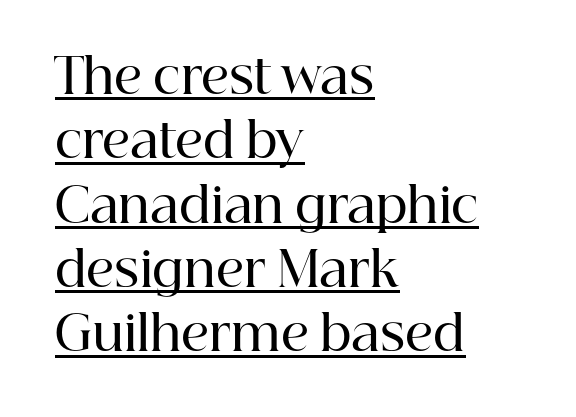
Tall strokes in this sample are plumb rather than angled. Regarding leading, the lines here are spaced in the standard way. No extra tracking has been applied to these lines. These characters rest on top of a visible drawn line.
